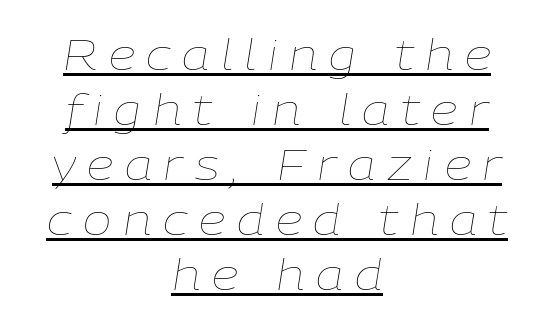
The designer left line spacing at the default. Note the varied advance widths — an 'i' is clearly narrower than an 'm'. This sample carries an underscore along the baseline area. Ink coverage per letter is moderate at most.
